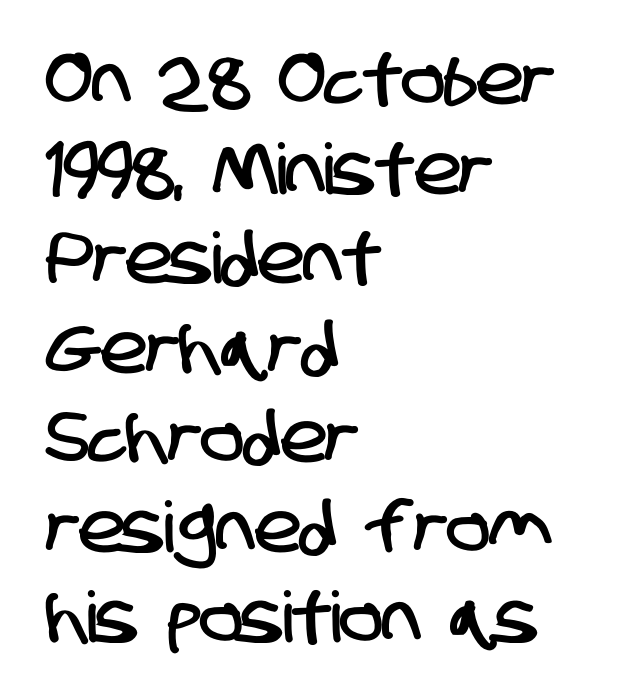
Q: Is the typeface a serif or a sans-serif typeface? A: Sans-serif.
Q: Is the text underlined? A: No.
Q: How is the paragraph aligned? A: Left-aligned.
Q: Is the spacing between letters normal or unusually wide? A: Normal.
Q: Is the spacing between lines tight, normal or loose? A: Normal.
Q: Width (condensed, normal, or wide)? A: Condensed.
Q: Stroke contrast? A: Low.
Q: x-height? A: Large.
Q: Monospaced? A: No.
